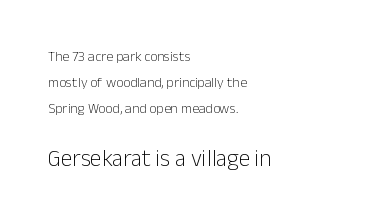
The image shows 23 px text type, upright; set left-aligned, line spacing 1.87x, normal letter spacing, not underlined; the second (bottom) block is 1.64x larger.
